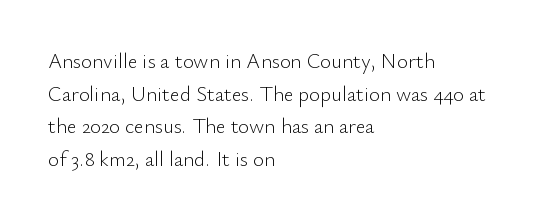
The image shows 21 px text type, upright; set left-aligned, normal line spacing (1.55x), normal letter spacing, not underlined.
